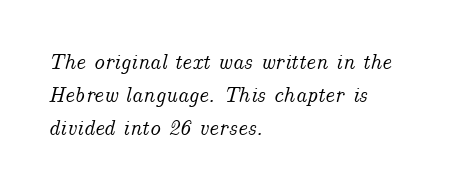
{"italic": "yes", "lean": "right", "slant_degrees": 14, "underline": "no", "align": "left", "line_spacing": "normal", "line_spacing_ratio": 1.5, "letter_spacing": "normal", "letter_spacing_em": 0.0, "glyph_px": 22}
